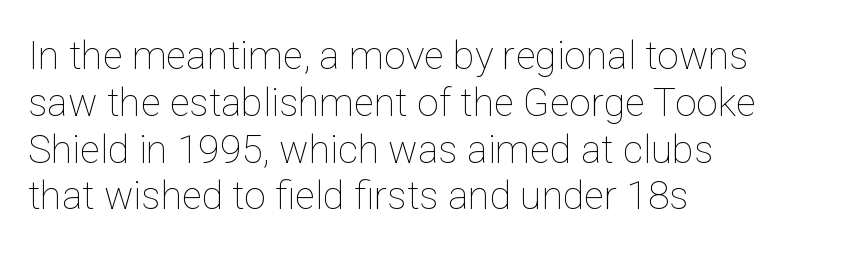
The compositor pushed each line to the left boundary. These lines keep a tight, regular rhythm from letter to letter. Is this a fixed-width face? No — the glyphs have proportional, varying widths. The passage shown is not bold in any degree. The specimen reads as upright at a glance.
